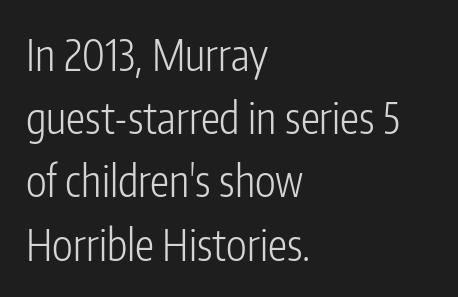
Q: Is the text bold? A: No.
Q: Is the text italic (slanted)? A: No, it is upright.
Q: Is the typeface a serif or a sans-serif typeface? A: Sans-serif.
Q: Is the text underlined? A: No.
Q: How is the paragraph aligned? A: Left-aligned.
Q: Is the spacing between letters normal or unusually wide? A: Normal.
Q: Is the spacing between lines tight, normal or loose? A: Normal.
Q: Width (condensed, normal, or wide)? A: Condensed.
Q: Stroke contrast? A: Low.
Q: x-height? A: Medium.
Q: Monospaced? A: No.
